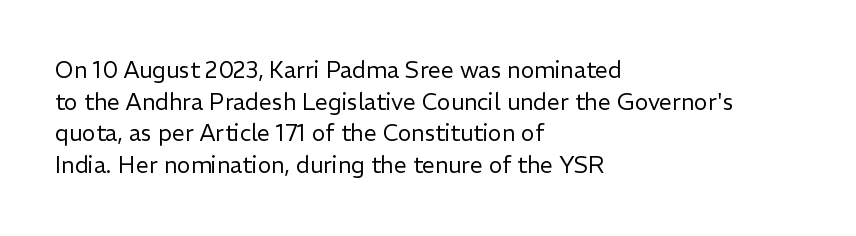
The image shows 23 px text type, upright; set left-aligned, normal line spacing (1.38x), normal letter spacing, not underlined.
